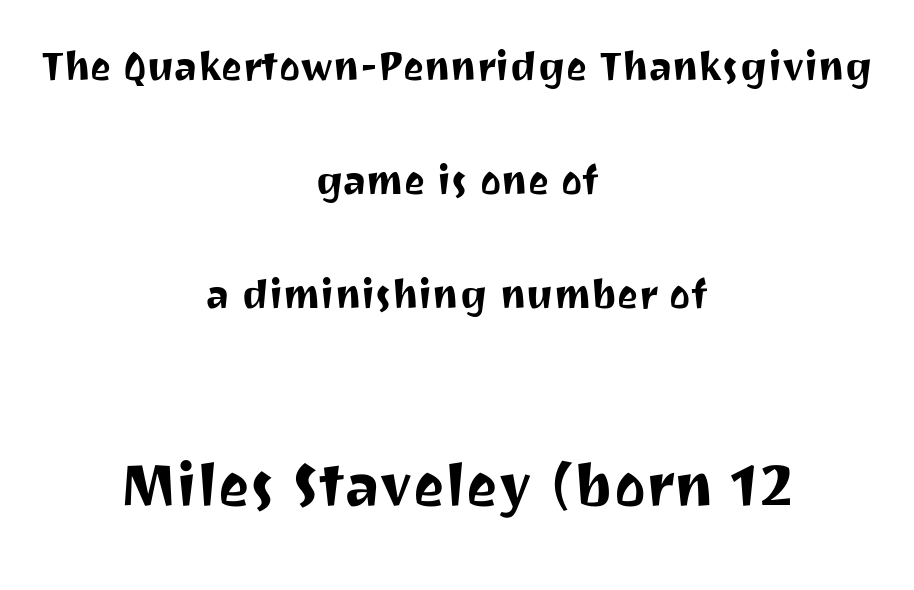
A typesetter would call this zero additional tracking. Quick note: interline space is abundant. This is sans-serif lettering, the kind often seen on screens and signage. Is the block centered? Yes — each line is placed symmetrically about the middle. Size hierarchy here favors the trailing block over the leading one.
